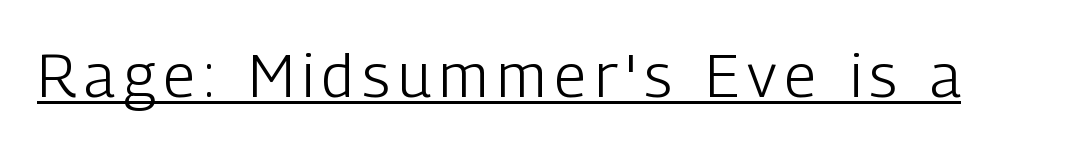
Q: Is the text bold? A: No.
Q: Is the text italic (slanted)? A: No, it is upright.
Q: Is the typeface a serif or a sans-serif typeface? A: Sans-serif.
Q: Is the text underlined? A: Yes.
Q: Width (condensed, normal, or wide)? A: Condensed.
Q: Stroke contrast? A: Low.
Q: x-height? A: Medium.
Q: Monospaced? A: No.
